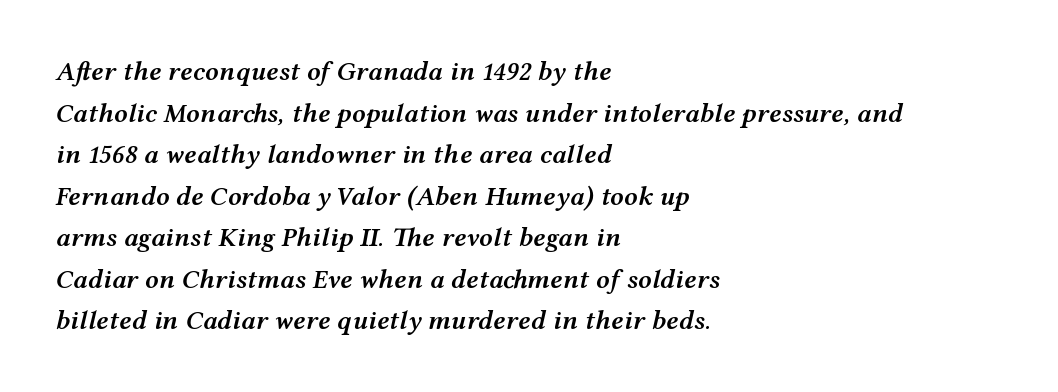
The image shows 27 px text type, italic (leaning right); set left-aligned, normal line spacing (1.54x), normal letter spacing, not underlined.
